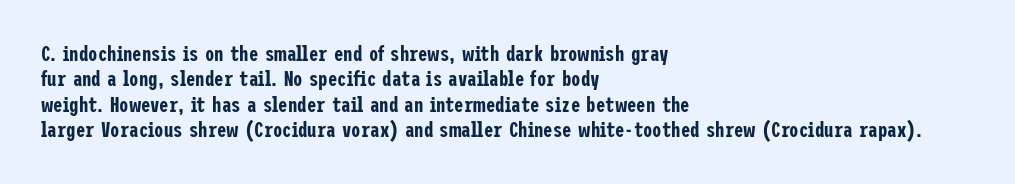
Short and long lines alike share a common starting point at left. Letters rest on an invisible, unmarked baseline. No extra tracking has been applied to these lines. Is there any slant? The stems are plumb.
